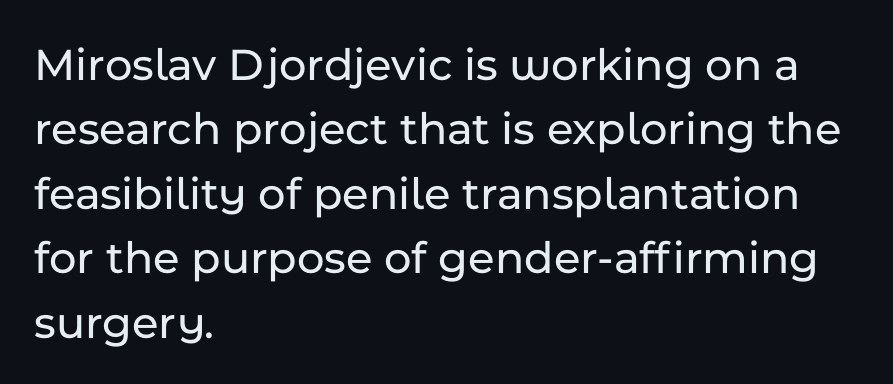
Q: Is the text italic (slanted)? A: No, it is upright.
Q: Is the typeface a serif or a sans-serif typeface? A: Sans-serif.
Q: Is the text underlined? A: No.
Q: How is the paragraph aligned? A: Left-aligned.
Q: Is the spacing between letters normal or unusually wide? A: Normal.
Q: Is the spacing between lines tight, normal or loose? A: Normal.
Q: Width (condensed, normal, or wide)? A: Normal.
Q: Stroke contrast? A: Low.
Q: x-height? A: Medium.
Q: Monospaced? A: No.
